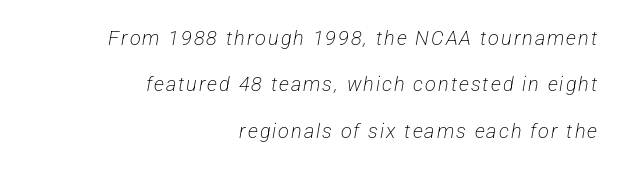
The image shows 20 px text type; set right-aligned, loose line spacing (2.32x), not underlined.
